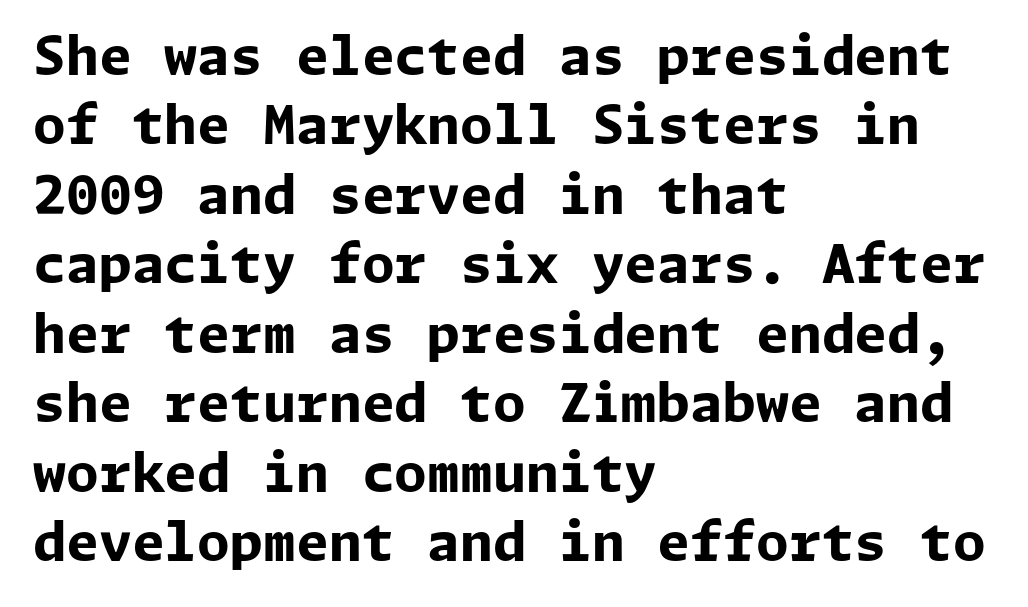
Set as a true bold cut, around the 700 mark. Decoration check: the copy has no underline. The specimen reads as upright at a glance. The vertical gap from one line to the next is medium.
